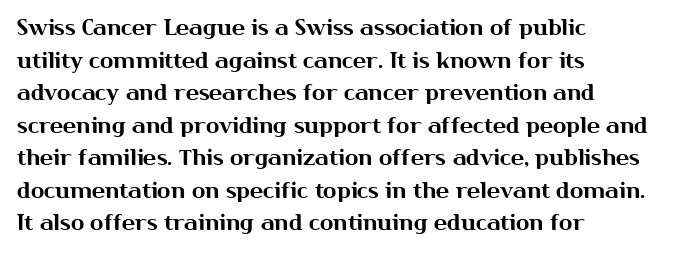
{"italic": "no", "underline": "no", "align": "left", "line_spacing": "normal", "line_spacing_ratio": 1.48, "letter_spacing": "normal", "letter_spacing_em": 0.0, "glyph_px": 22}
